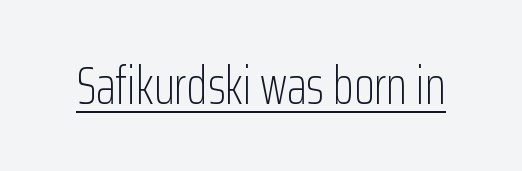
The image shows 53 px light, condensed sans-serif type, upright; set normal letter spacing, underlined; low stroke contrast and a medium x-height.
